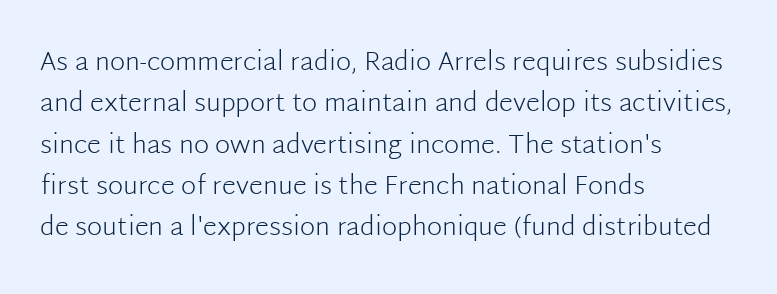
{"italic": "no", "bold": "no", "underline": "no", "align": "left", "line_spacing": "normal", "line_spacing_ratio": 1.59, "letter_spacing": "normal", "letter_spacing_em": 0.0, "glyph_px": 26}
